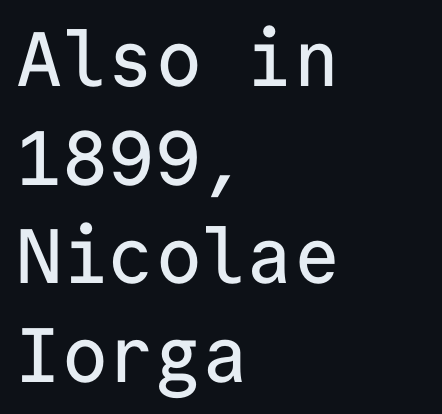
{"serif": "no", "italic": "no", "width": "normal", "stroke_contrast": "low", "x_height": "medium", "monospaced": "yes", "underline": "no", "align": "left", "line_spacing": "normal", "line_spacing_ratio": 1.28, "letter_spacing": "normal", "letter_spacing_em": 0.0, "glyph_px": 77}
